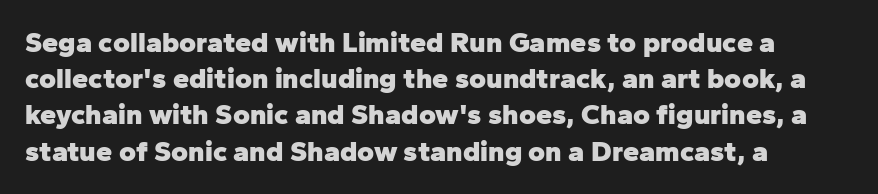
The image shows 29 px heavy sans-serif type, upright; set left-aligned, normal line spacing (1.25x), normal letter spacing, not underlined; low stroke contrast and a medium x-height.
